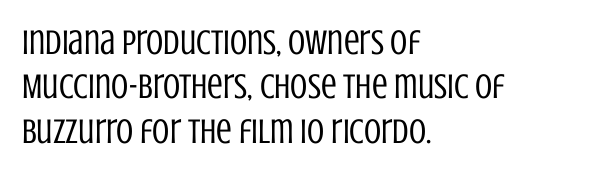
The face looks like a standard text weight, possibly lighter. Compared with typical paragraphs, the rows here are spaced about the same. Think of a printed novel: that variable character pitch is what you see here. Unlike italic type, these characters show no tilt at all. Where is the straight margin? On the left. Compared with typical body copy, the letter spacing here is the same.
